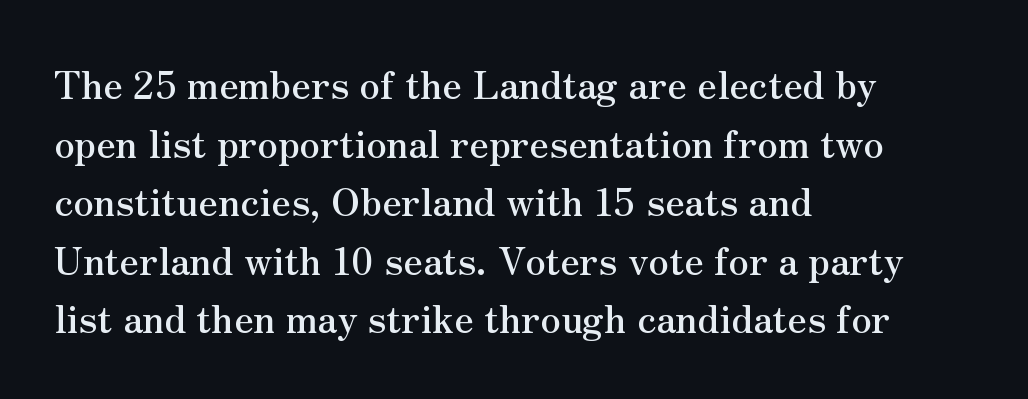
Reading down the column, the eye jumps a familiar distance to each next line. Every character sits straight up, as roman type does. Looks like regular typesetting: each glyph gets only the width it needs. Each line starts at the same left margin while the right side varies. Observe the ordinary spacing: letters are neighbours, not strangers. The space beneath each line is pristine and unruled.
